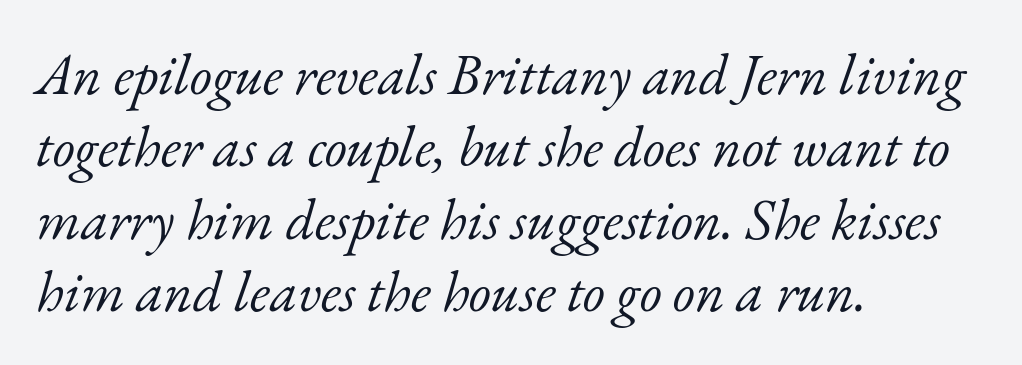
{"serif": "yes", "italic": "yes", "lean": "right", "slant_degrees": 17, "bold": "no", "weight": "light", "width": "normal", "stroke_contrast": "low", "x_height": "small", "monospaced": "no", "underline": "no", "align": "left", "line_spacing": "normal", "line_spacing_ratio": 1.27, "letter_spacing": "normal", "letter_spacing_em": 0.0, "glyph_px": 57}
